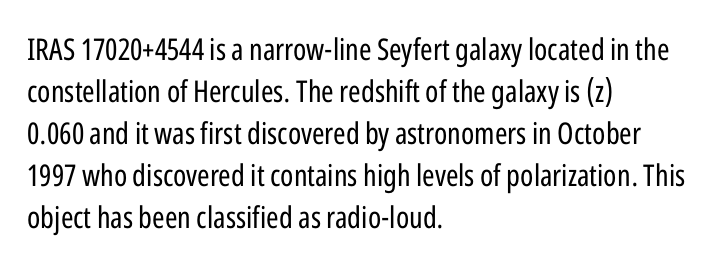
There is no visible air inserted between adjacent glyphs. Vertical spacing — default. Unlike a traditional serif, this face leaves its strokes unadorned. On a weight scale, this lands at 450 or below. In terms of posture, this sample is upright.
